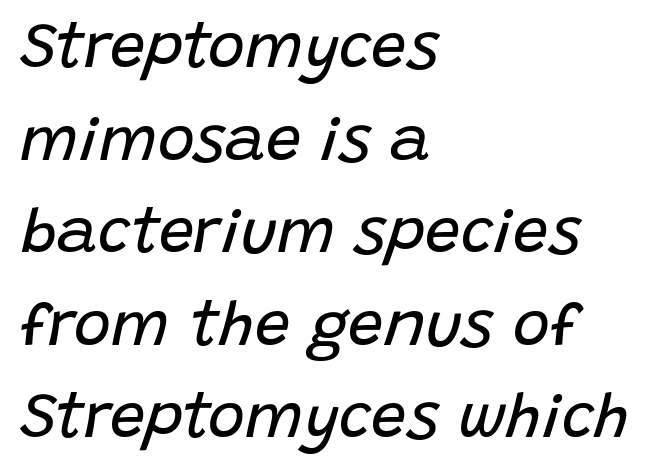
Q: Is the text bold? A: No.
Q: Is the text italic (slanted)? A: Yes, it leans right by about 15 degrees.
Q: Is the text underlined? A: No.
Q: How is the paragraph aligned? A: Left-aligned.
Q: Is the spacing between letters normal or unusually wide? A: Normal.
Q: Is the spacing between lines tight, normal or loose? A: Normal.
Q: Width (condensed, normal, or wide)? A: Normal.
Q: Stroke contrast? A: Low.
Q: x-height? A: Large.
Q: Monospaced? A: No.
